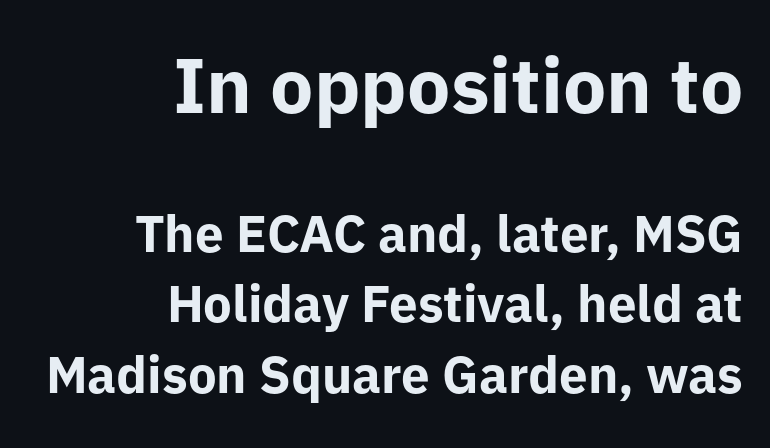
{"serif": "no", "italic": "no", "bold": "yes", "weight": "bold", "width": "normal", "stroke_contrast": "low", "x_height": "medium", "monospaced": "no", "underline": "no", "align": "right", "line_spacing": "normal", "line_spacing_ratio": 1.38, "letter_spacing": "normal", "letter_spacing_em": 0.0, "larger_block": "first", "size_ratio": 1.51, "glyph_px": 77}
